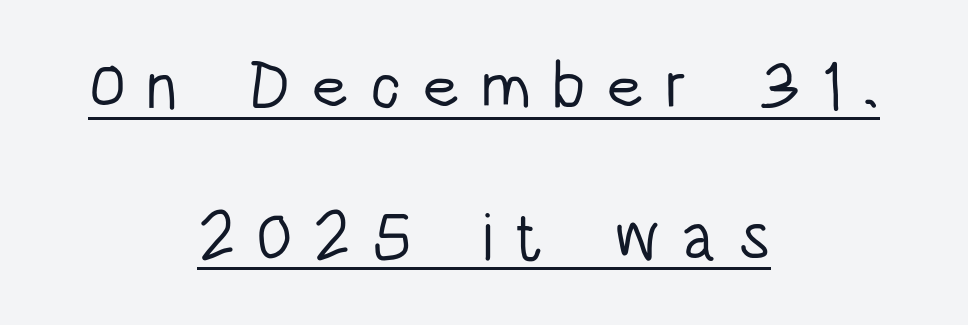
{"serif": "no", "italic": "no", "bold": "no", "weight": "light", "width": "condensed", "stroke_contrast": "low", "x_height": "large", "monospaced": "no", "underline": "yes", "align": "center", "line_spacing": "loose", "line_spacing_ratio": 2.27, "letter_spacing": "wide", "letter_spacing_em": 0.31, "glyph_px": 66}
